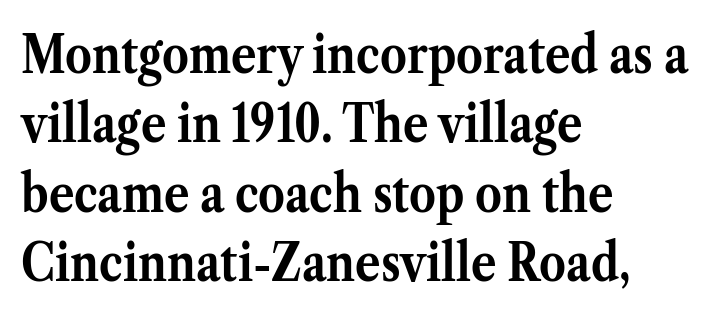
{"serif": "yes", "italic": "no", "bold": "yes", "weight": "semibold", "width": "normal", "stroke_contrast": "medium", "x_height": "medium", "monospaced": "no", "underline": "no", "align": "left", "line_spacing": "normal", "line_spacing_ratio": 1.31, "letter_spacing": "normal", "letter_spacing_em": 0.0, "glyph_px": 53}
